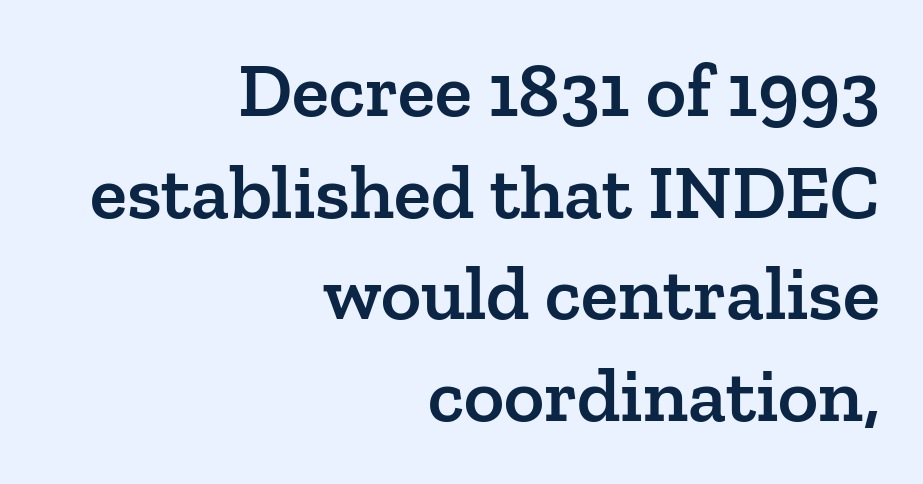
The image shows 77 px semibold serif type, upright; set right-aligned, normal line spacing (1.32x), normal letter spacing, not underlined; low stroke contrast and a medium x-height.
